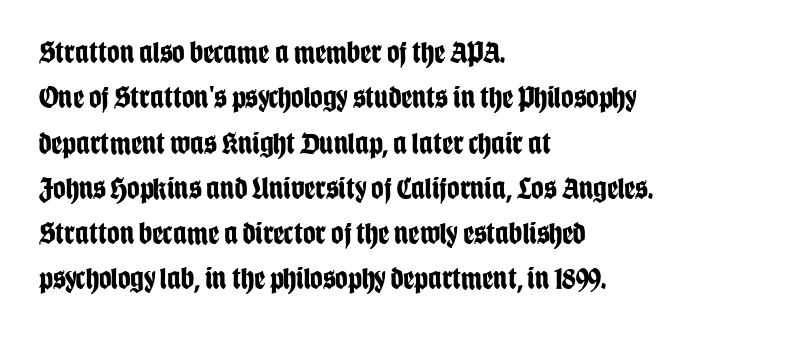
Q: Is the text bold? A: Yes.
Q: Is the text italic (slanted)? A: No, it is upright.
Q: Is the typeface a serif or a sans-serif typeface? A: Sans-serif.
Q: Is the text underlined? A: No.
Q: How is the paragraph aligned? A: Left-aligned.
Q: Is the spacing between letters normal or unusually wide? A: Normal.
Q: Is the spacing between lines tight, normal or loose? A: Normal.
Q: Width (condensed, normal, or wide)? A: Condensed.
Q: Stroke contrast? A: Low.
Q: x-height? A: Large.
Q: Monospaced? A: No.
